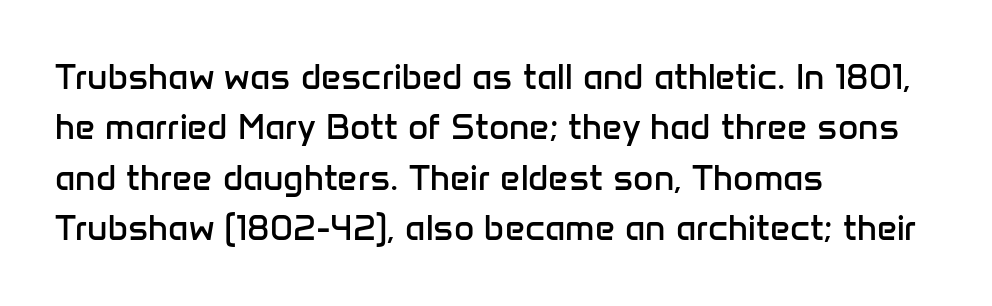
{"serif": "no", "italic": "no", "bold": "no", "weight": "regular", "width": "normal", "stroke_contrast": "low", "x_height": "medium", "monospaced": "no", "underline": "no", "align": "left", "line_spacing": "normal", "line_spacing_ratio": 1.44, "letter_spacing": "normal", "letter_spacing_em": 0.0, "glyph_px": 35}
